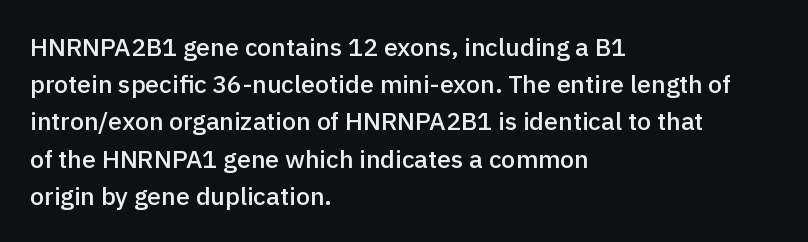
{"italic": "no", "bold": "semi", "underline": "no", "align": "left", "line_spacing": "normal", "line_spacing_ratio": 1.49, "letter_spacing": "normal", "letter_spacing_em": 0.0, "glyph_px": 25}
